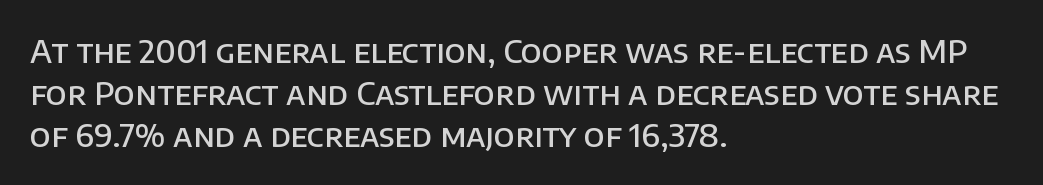
The image shows 32 px semibold sans-serif type, upright; set left-aligned, normal line spacing (1.31x), normal letter spacing, not underlined; low stroke contrast and a large x-height.
